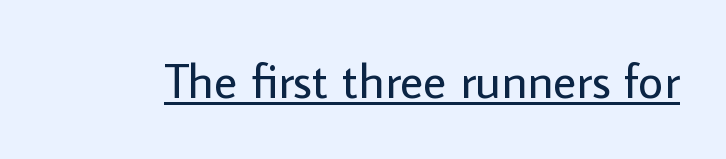
{"serif": "no", "italic": "no", "bold": "no", "weight": "regular", "width": "normal", "stroke_contrast": "low", "x_height": "medium", "monospaced": "no", "underline": "yes", "letter_spacing": "normal", "letter_spacing_em": 0.0, "glyph_px": 49}
